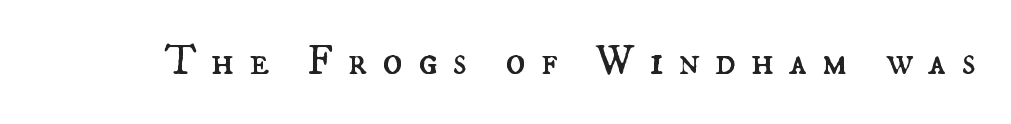
Quick note: underline off. Students, note that the glyphs here are deliberately spaced far apart. This sample uses an upright cut, with every glyph sitting square on the baseline. Each stroke keeps to a modest, everyday thickness or less.
